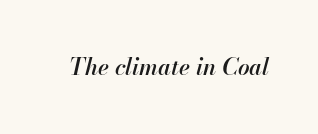
The image shows 23 px text type, italic (leaning right); set normal letter spacing, not underlined.
